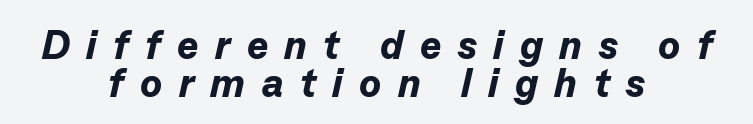
The image shows 40 px bold type, italic (leaning right); set centered, tight line spacing (0.95x), unusually wide letter spacing (+0.41 em), not underlined; low stroke contrast and a medium x-height.
